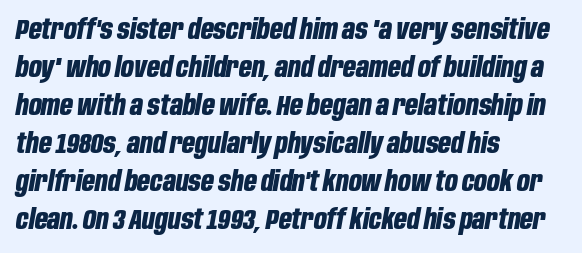
Q: Is the text bold? A: Yes.
Q: Is the text italic (slanted)? A: Yes, it leans right by about 10 degrees.
Q: Is the text underlined? A: No.
Q: How is the paragraph aligned? A: Left-aligned.
Q: Is the spacing between letters normal or unusually wide? A: Normal.
Q: Is the spacing between lines tight, normal or loose? A: Normal.
Q: Width (condensed, normal, or wide)? A: Condensed.
Q: Stroke contrast? A: Low.
Q: x-height? A: Large.
Q: Monospaced? A: No.
